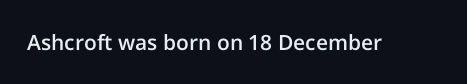
Q: Is the text bold? A: Semi-bold.
Q: Is the text italic (slanted)? A: No, it is upright.
Q: Is the text underlined? A: No.
Q: Is the spacing between letters normal or unusually wide? A: Normal.
